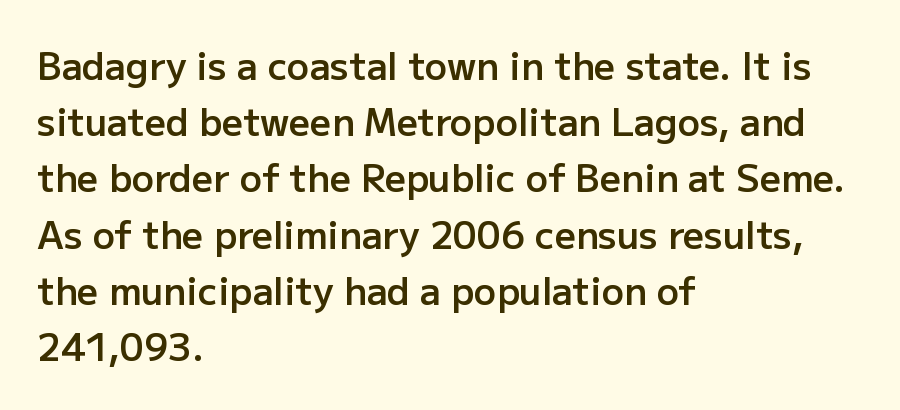
Note: no serifs on the glyphs. Vertically, the passage feels balanced, rows spaced as you'd expect. This rendering uses left alignment, leaving the right contour irregular. Does the weight exceed regular? Yes, but only to semibold.
